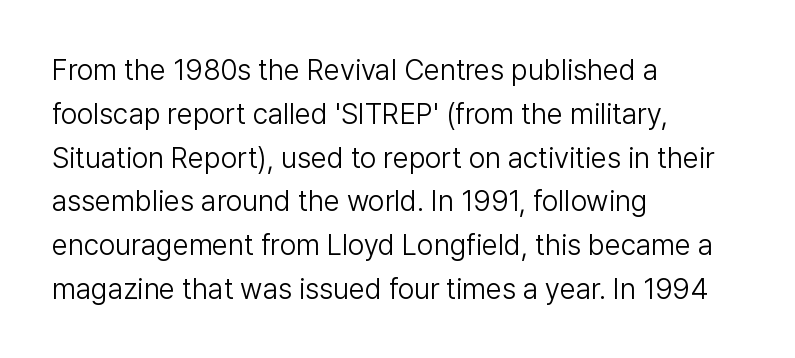
Q: Is the text bold? A: No.
Q: Is the text italic (slanted)? A: No, it is upright.
Q: Is the typeface a serif or a sans-serif typeface? A: Sans-serif.
Q: Is the text underlined? A: No.
Q: How is the paragraph aligned? A: Left-aligned.
Q: Is the spacing between letters normal or unusually wide? A: Normal.
Q: Is the spacing between lines tight, normal or loose? A: Normal.
Q: Width (condensed, normal, or wide)? A: Normal.
Q: Stroke contrast? A: Low.
Q: x-height? A: Medium.
Q: Monospaced? A: No.
